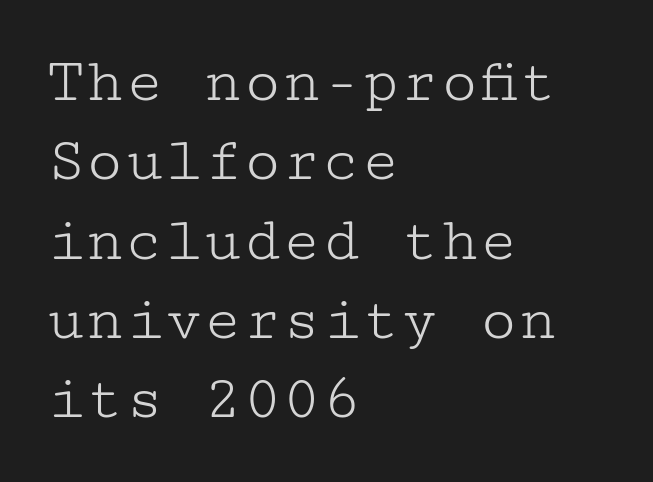
{"serif": "yes", "italic": "no", "bold": "no", "weight": "light", "width": "wide", "stroke_contrast": "low", "x_height": "medium", "underline": "no", "align": "left", "line_spacing_ratio": 1.22, "letter_spacing": "normal", "letter_spacing_em": 0.0, "glyph_px": 65}
